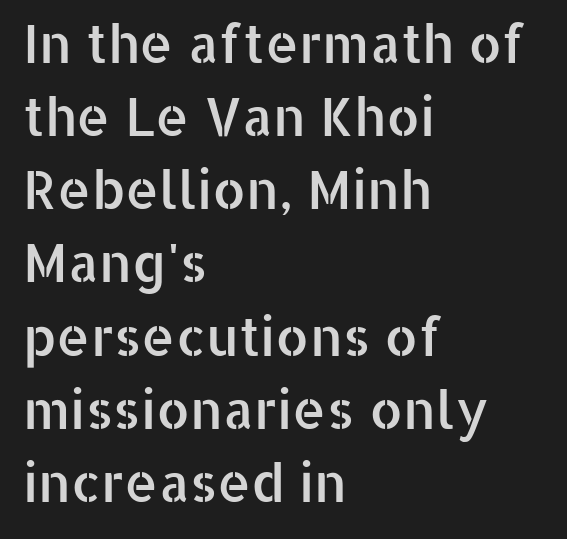
{"serif": "no", "italic": "no", "width": "normal", "stroke_contrast": "low", "x_height": "medium", "monospaced": "no", "underline": "no", "align": "left", "line_spacing": "normal", "line_spacing_ratio": 1.38, "letter_spacing": "normal", "letter_spacing_em": 0.0, "glyph_px": 53}
